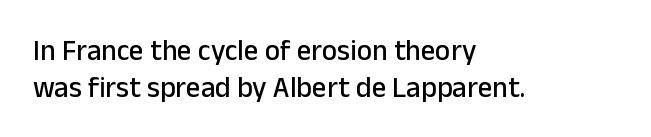
{"serif": "no", "italic": "no", "width": "normal", "stroke_contrast": "low", "x_height": "medium", "monospaced": "no", "underline": "no", "align": "left", "line_spacing": "normal", "line_spacing_ratio": 1.28, "letter_spacing": "normal", "letter_spacing_em": 0.0, "glyph_px": 29}
